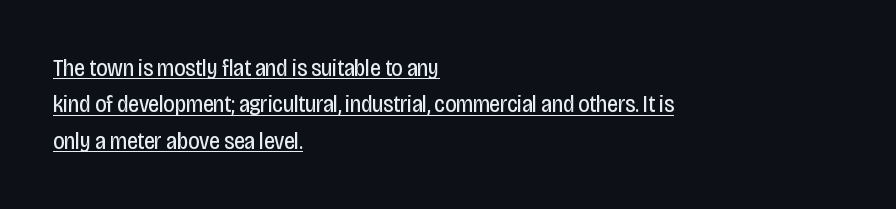
{"italic": "no", "bold": "no", "underline": "yes", "align": "left", "line_spacing": "normal", "line_spacing_ratio": 1.52, "letter_spacing": "normal", "letter_spacing_em": 0.0, "glyph_px": 24}
